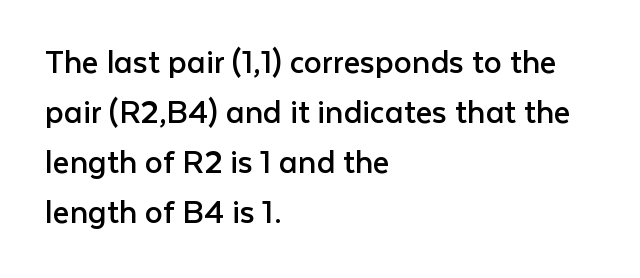
The image shows 36 px regular-weight sans-serif type, upright; set left-aligned, normal line spacing (1.39x), normal letter spacing, not underlined; low stroke contrast and a medium x-height.
